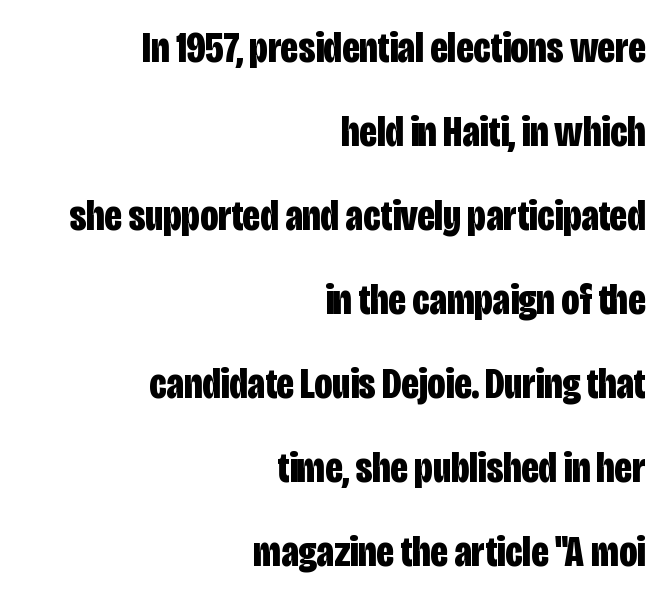
{"serif": "no", "italic": "no", "bold": "yes", "weight": "bold", "width": "condensed", "stroke_contrast": "low", "x_height": "large", "monospaced": "no", "underline": "no", "align": "right", "line_spacing": "loose", "line_spacing_ratio": 1.91, "letter_spacing": "normal", "letter_spacing_em": 0.0, "glyph_px": 44}
